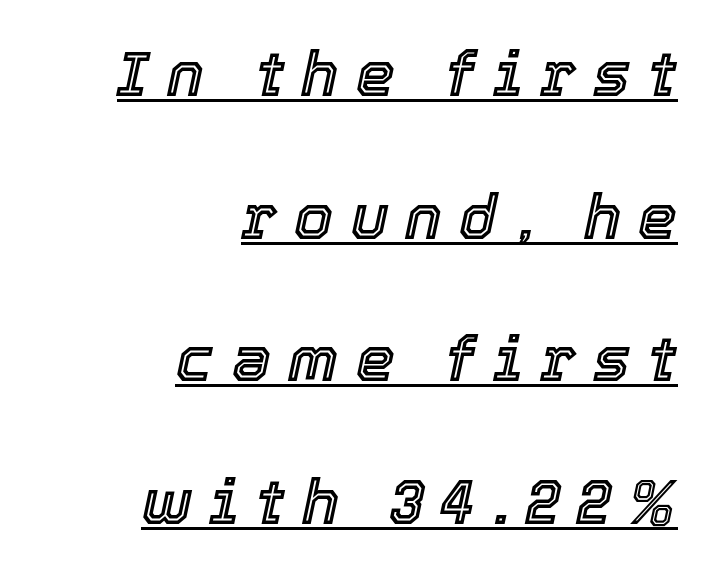
These lines have a slow, spaced-out rhythm from letter to letter. It's the slanting kind of type. Horizontal alignment here is rightward, an uncommon choice for prose. Honestly, the rows look like they've been pulled way apart. Somebody hit Ctrl+U on this one — the words are underlined. Proportional: the letters do not fall into vertical columns.
